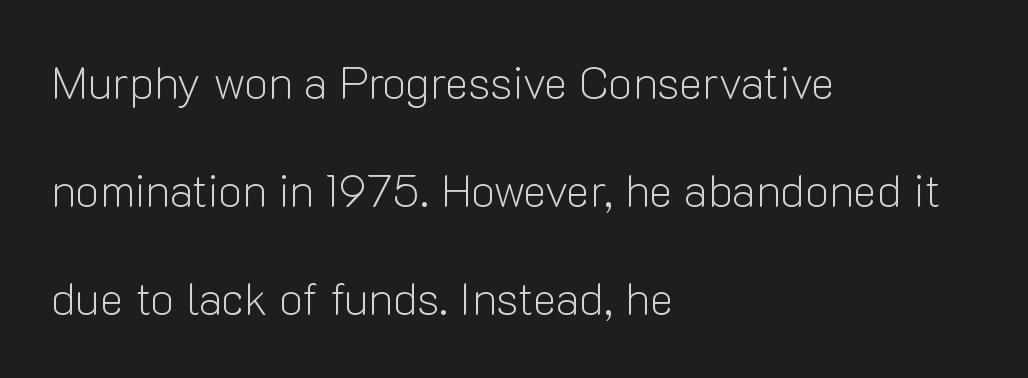
{"serif": "no", "italic": "no", "bold": "no", "weight": "light", "width": "normal", "stroke_contrast": "low", "x_height": "medium", "monospaced": "no", "underline": "no", "align": "left", "line_spacing": "loose", "line_spacing_ratio": 2.4, "letter_spacing": "normal", "letter_spacing_em": 0.0, "glyph_px": 45}
